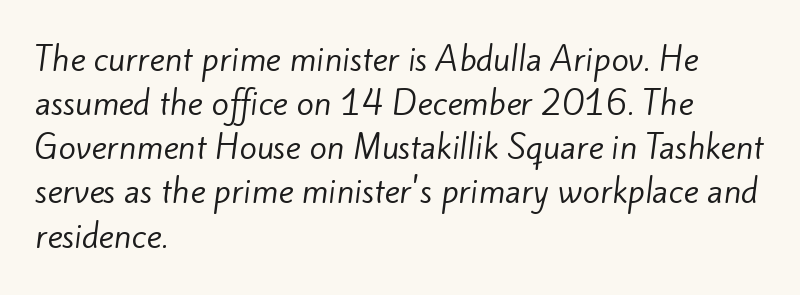
{"serif": "no", "bold": "no", "weight": "regular", "width": "normal", "stroke_contrast": "low", "x_height": "small", "monospaced": "no", "underline": "no", "align": "left", "line_spacing": "normal", "line_spacing_ratio": 1.38, "letter_spacing": "normal", "letter_spacing_em": 0.0, "glyph_px": 32}
